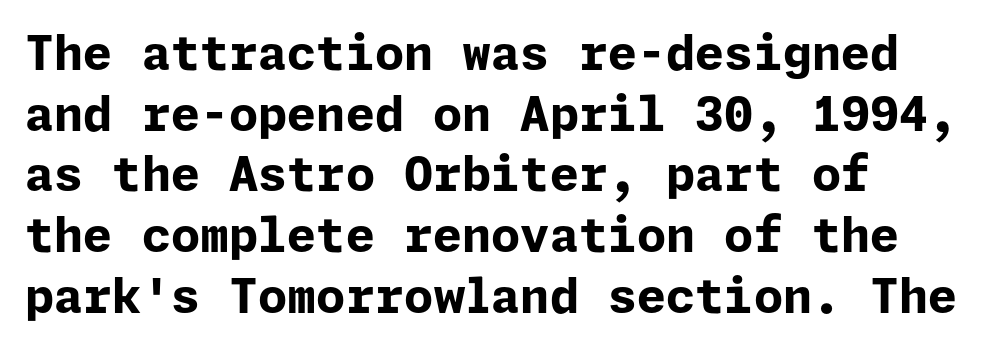
Q: Is the text bold? A: Yes.
Q: Is the text italic (slanted)? A: No, it is upright.
Q: Is the typeface a serif or a sans-serif typeface? A: Sans-serif.
Q: Is the text underlined? A: No.
Q: Is the spacing between letters normal or unusually wide? A: Normal.
Q: Is the spacing between lines tight, normal or loose? A: Normal.
Q: Width (condensed, normal, or wide)? A: Normal.
Q: Stroke contrast? A: Low.
Q: x-height? A: Medium.
